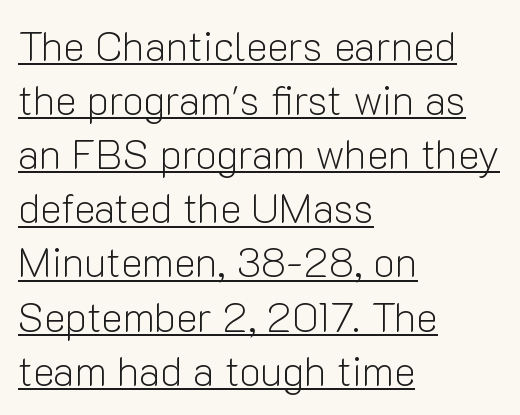
You could not count columns in this text — the font is proportionally spaced. Characters follow at the spacing the type designer built in. The paragraph has a hard left edge and a soft right edge. The font sits on the lighter half of the weight spectrum, regular included. The space between consecutive lines is moderate. If you drew a line through each stem, it would be perfectly vertical.
